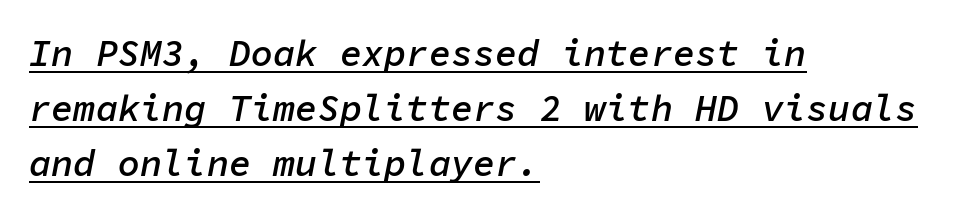
{"italic": "yes", "lean": "right", "slant_degrees": 11, "bold": "semi", "weight": "semibold", "width": "normal", "stroke_contrast": "low", "x_height": "medium", "monospaced": "yes", "underline": "yes", "align": "left", "line_spacing": "normal", "line_spacing_ratio": 1.49, "letter_spacing": "normal", "letter_spacing_em": 0.0, "glyph_px": 37}
